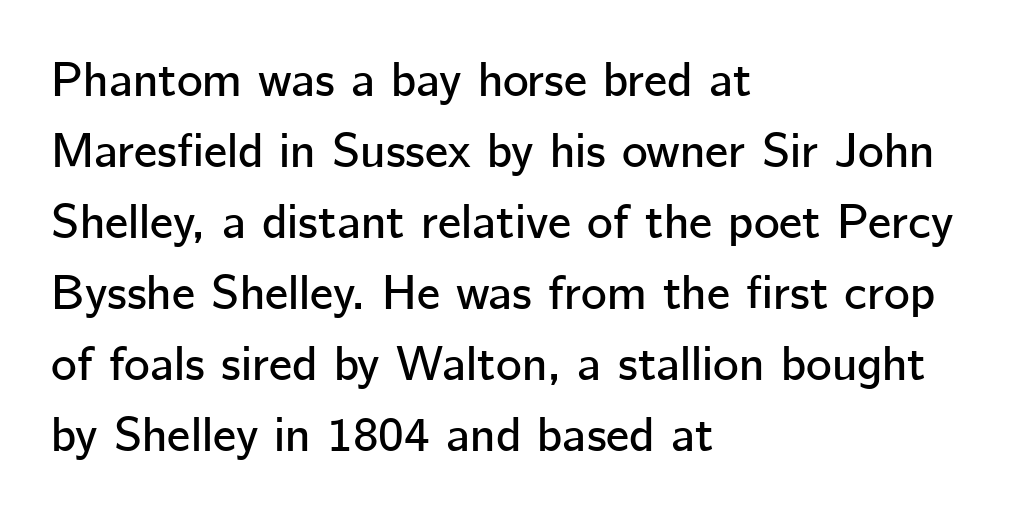
Q: Is the text italic (slanted)? A: No, it is upright.
Q: Is the typeface a serif or a sans-serif typeface? A: Sans-serif.
Q: Is the text underlined? A: No.
Q: How is the paragraph aligned? A: Left-aligned.
Q: Is the spacing between letters normal or unusually wide? A: Normal.
Q: Is the spacing between lines tight, normal or loose? A: Normal.
Q: Width (condensed, normal, or wide)? A: Normal.
Q: Stroke contrast? A: Low.
Q: x-height? A: Medium.
Q: Monospaced? A: No.
